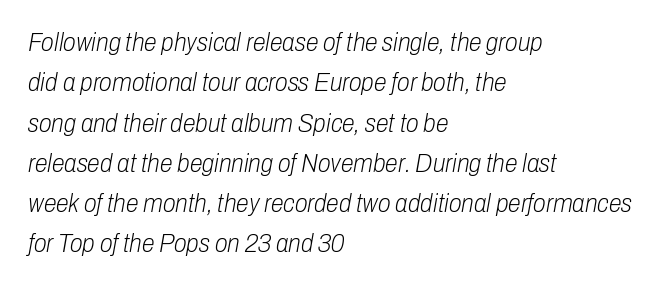
{"italic": "yes", "lean": "right", "slant_degrees": 10, "bold": "no", "underline": "no", "align": "left", "line_spacing": "normal", "line_spacing_ratio": 1.55, "letter_spacing": "normal", "letter_spacing_em": 0.0, "glyph_px": 26}
